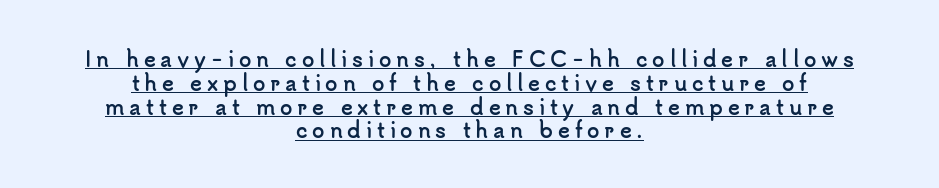
The image shows 20 px bold type, upright; set centered, line spacing 1.19x, unusually wide letter spacing (+0.24 em), underlined.
